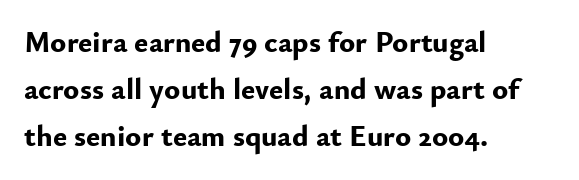
The image shows 30 px bold sans-serif type, upright; set left-aligned, normal line spacing (1.57x), normal letter spacing, not underlined; low stroke contrast and a small x-height.
